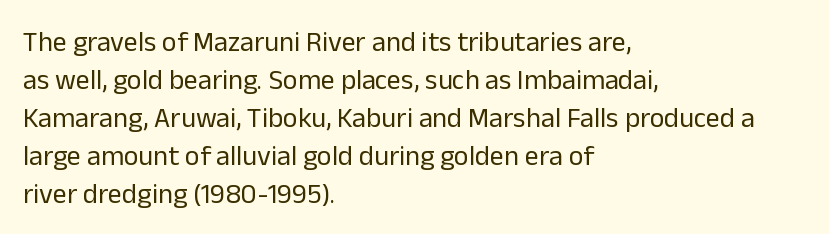
The face used here is rendered with its standard letterfit. Every character sits straight up, as roman type does. Baseline-to-baseline distance is the conventional proportion of letter height. These glyphs show unthickened strokes, regular width or finer. This is sans-serif lettering, the kind often seen on screens and signage. Check the space under the baseline: it is left empty.
